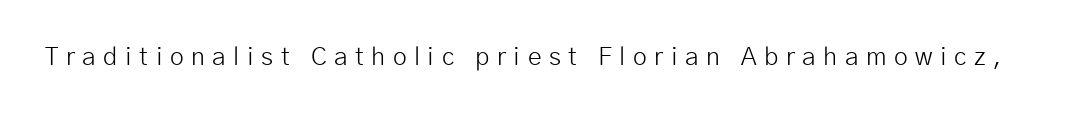
Q: Is the text bold? A: No.
Q: Is the text italic (slanted)? A: No, it is upright.
Q: Is the text underlined? A: No.
Q: Is the spacing between letters normal or unusually wide? A: Unusually wide.
